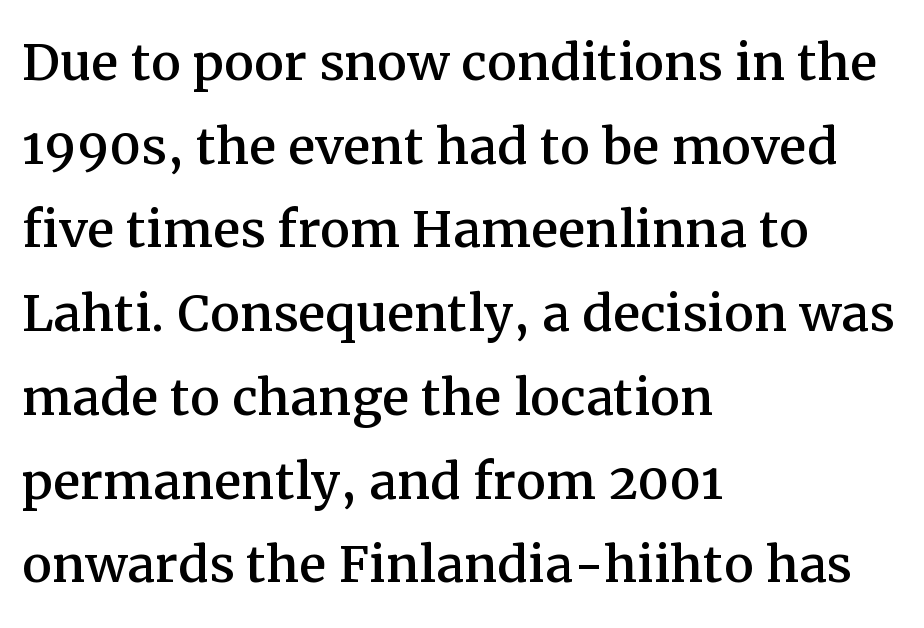
The image shows 67 px serif type, upright; set left-aligned, normal line spacing (1.25x), normal letter spacing, not underlined; medium stroke contrast and a medium x-height.
